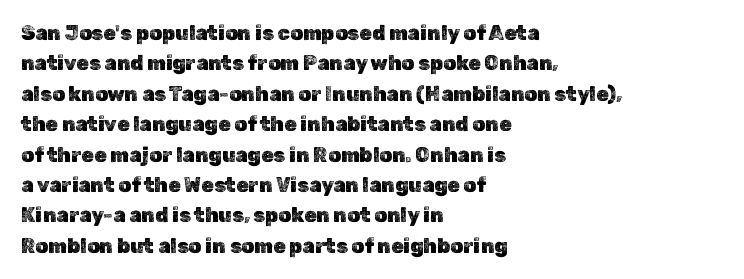
Q: Is the text italic (slanted)? A: No, it is upright.
Q: Is the text underlined? A: No.
Q: How is the paragraph aligned? A: Left-aligned.
Q: Is the spacing between letters normal or unusually wide? A: Normal.
Q: Is the spacing between lines tight, normal or loose? A: Normal.
